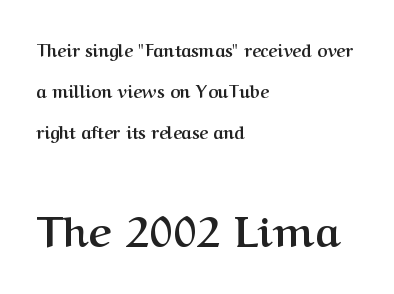
Q: Is the text bold? A: Yes.
Q: Is the text italic (slanted)? A: No, it is upright.
Q: Is the typeface a serif or a sans-serif typeface? A: Serif.
Q: Is the text underlined? A: No.
Q: How is the paragraph aligned? A: Left-aligned.
Q: Is the spacing between letters normal or unusually wide? A: Normal.
Q: Is the spacing between lines tight, normal or loose? A: Loose.
Q: Which block of text is set in a larger size, the first (top) or the second (bottom)? A: The second (bottom) one.
Q: Width (condensed, normal, or wide)? A: Normal.
Q: Stroke contrast? A: Medium.
Q: x-height? A: Medium.
Q: Monospaced? A: No.
